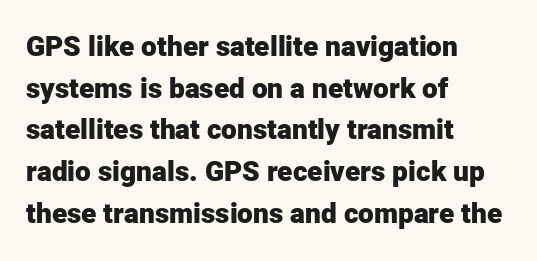
{"serif": "no", "italic": "no", "bold": "yes", "weight": "heavy", "width": "normal", "stroke_contrast": "low", "x_height": "medium", "monospaced": "no", "underline": "no", "align": "left", "line_spacing": "normal", "line_spacing_ratio": 1.49, "letter_spacing": "normal", "letter_spacing_em": 0.0, "glyph_px": 28}
